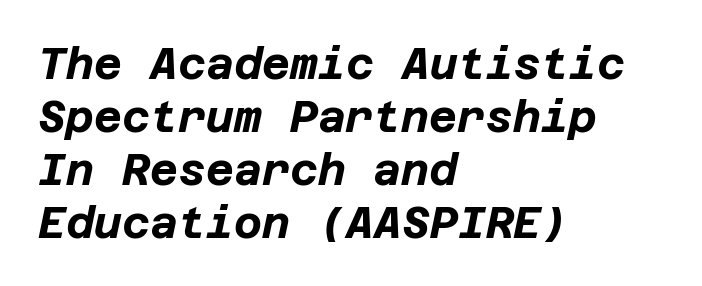
{"italic": "yes", "lean": "right", "slant_degrees": 12, "bold": "yes", "weight": "bold", "width": "normal", "stroke_contrast": "low", "x_height": "large", "underline": "no", "align": "left", "line_spacing_ratio": 1.23, "letter_spacing": "normal", "letter_spacing_em": 0.0, "glyph_px": 43}
